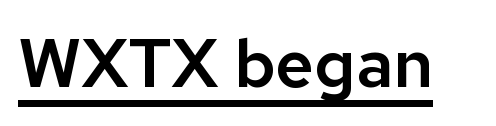
The image shows 67 px sans-serif type, upright; set normal letter spacing, underlined; low stroke contrast and a medium x-height.
